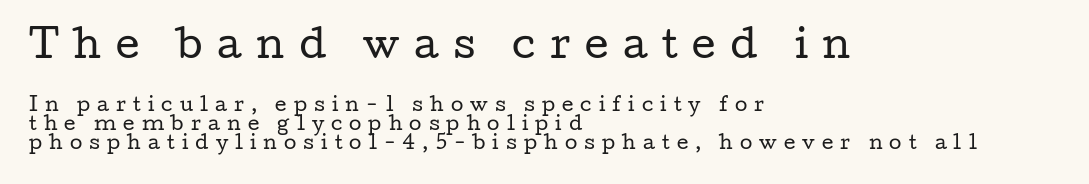
Q: Is the text bold? A: No.
Q: Is the text italic (slanted)? A: No, it is upright.
Q: Is the typeface a serif or a sans-serif typeface? A: Serif.
Q: Is the text underlined? A: No.
Q: How is the paragraph aligned? A: Left-aligned.
Q: Is the spacing between letters normal or unusually wide? A: Unusually wide.
Q: Is the spacing between lines tight, normal or loose? A: Tight.
Q: Which block of text is set in a larger size, the first (top) or the second (bottom)? A: The first (top) one.
Q: Width (condensed, normal, or wide)? A: Wide.
Q: Stroke contrast? A: Low.
Q: x-height? A: Medium.
Q: Monospaced? A: No.
